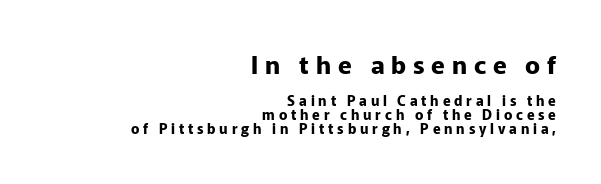
Q: Is the text bold? A: Yes.
Q: Is the text italic (slanted)? A: No, it is upright.
Q: Is the text underlined? A: No.
Q: How is the paragraph aligned? A: Right-aligned.
Q: Is the spacing between letters normal or unusually wide? A: Unusually wide.
Q: Is the spacing between lines tight, normal or loose? A: Tight.
Q: Which block of text is set in a larger size, the first (top) or the second (bottom)? A: The first (top) one.
